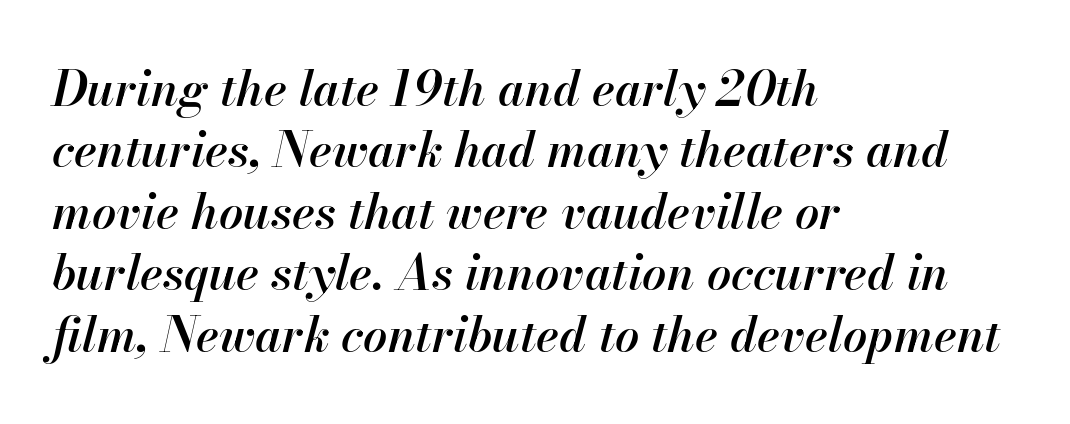
Students, note that the glyphs here touch the page at normal intervals. Note the varied advance widths — an 'i' is clearly narrower than an 'm'. The typesetter chose a ragged-right arrangement here. Descenders hang freely into open space.
